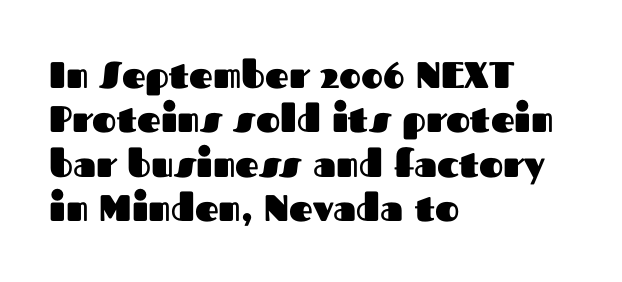
Type style note: lacks serifs. Is this a fixed-width face? No — the glyphs have proportional, varying widths. The gaps between neighbouring characters are ordinary and unremarkable. Look at the stroke-to-counter ratio: heavy, a bold. Nope, not italic — everything's standing straight.
